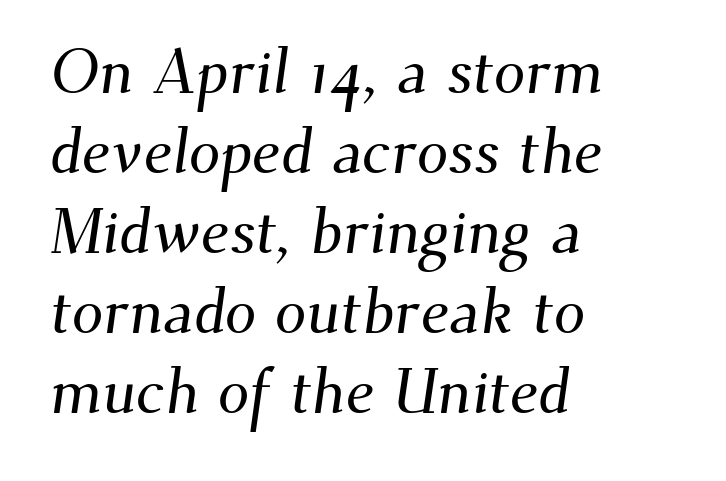
{"serif": "yes", "width": "normal", "stroke_contrast": "medium", "x_height": "small", "monospaced": "no", "underline": "no", "align": "left", "line_spacing": "normal", "line_spacing_ratio": 1.27, "letter_spacing": "normal", "letter_spacing_em": 0.0, "glyph_px": 63}
